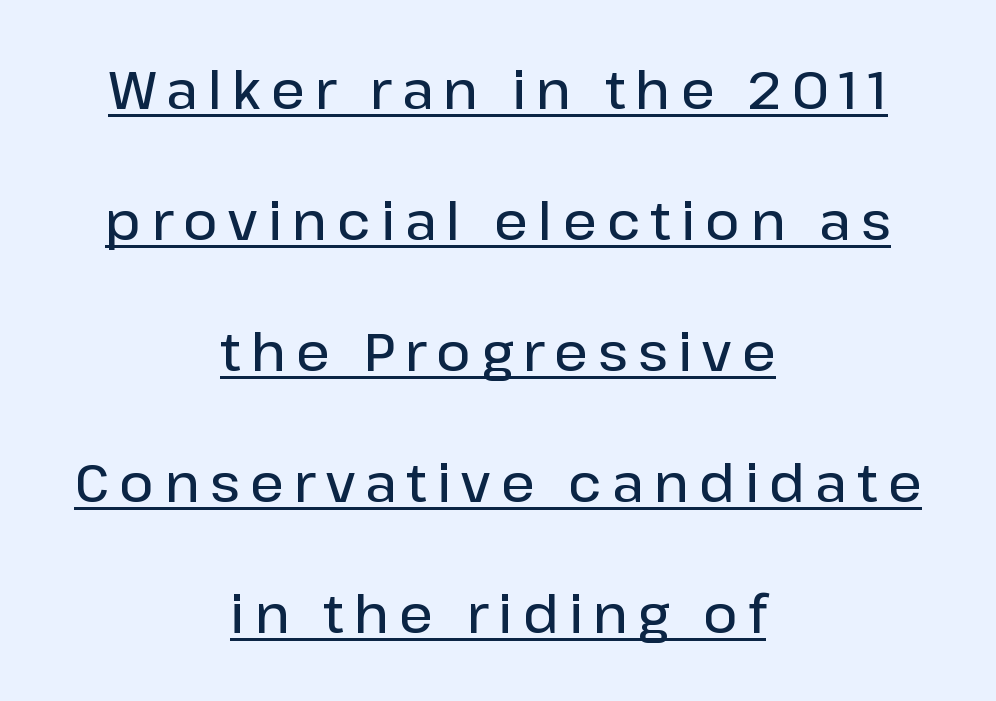
Q: Is the text bold? A: Semi-bold.
Q: Is the text italic (slanted)? A: No, it is upright.
Q: Is the typeface a serif or a sans-serif typeface? A: Sans-serif.
Q: Is the text underlined? A: Yes.
Q: How is the paragraph aligned? A: Centered.
Q: Is the spacing between lines tight, normal or loose? A: Loose.
Q: Width (condensed, normal, or wide)? A: Normal.
Q: Stroke contrast? A: Low.
Q: x-height? A: Medium.
Q: Monospaced? A: No.
